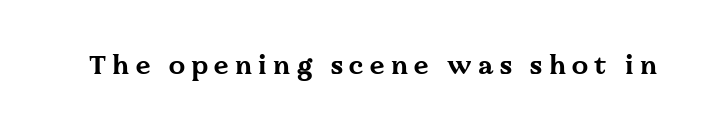
The image shows 26 px bold type, upright; set unusually wide letter spacing (+0.24 em), not underlined.
